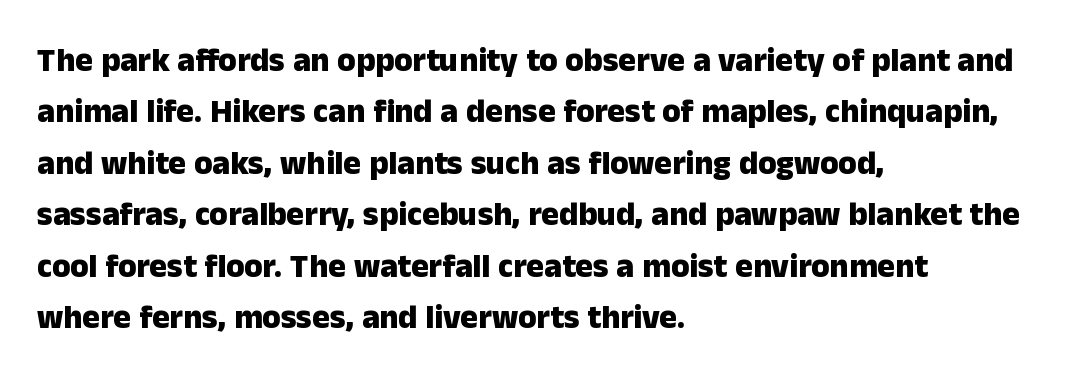
Q: Is the text bold? A: Yes.
Q: Is the text italic (slanted)? A: No, it is upright.
Q: Is the typeface a serif or a sans-serif typeface? A: Sans-serif.
Q: Is the text underlined? A: No.
Q: How is the paragraph aligned? A: Left-aligned.
Q: Is the spacing between letters normal or unusually wide? A: Normal.
Q: Is the spacing between lines tight, normal or loose? A: Normal.
Q: Width (condensed, normal, or wide)? A: Normal.
Q: Stroke contrast? A: Low.
Q: x-height? A: Medium.
Q: Monospaced? A: No.
